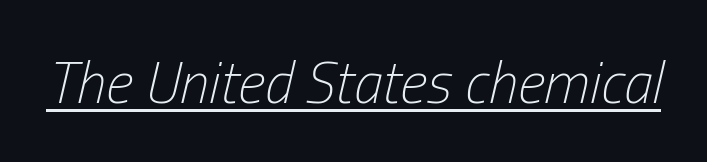
Q: Is the text bold? A: No.
Q: Is the text italic (slanted)? A: Yes, it leans right by about 13 degrees.
Q: Is the text underlined? A: Yes.
Q: Is the spacing between letters normal or unusually wide? A: Normal.
Q: Width (condensed, normal, or wide)? A: Condensed.
Q: Stroke contrast? A: Low.
Q: x-height? A: Medium.
Q: Monospaced? A: No.
